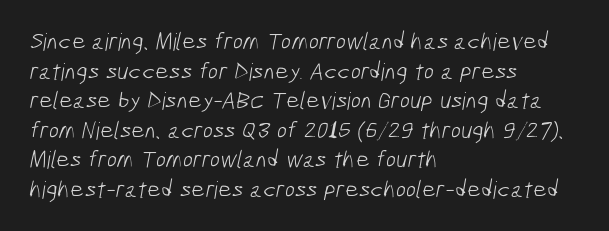
{"bold": "no", "underline": "no", "align": "left", "line_spacing_ratio": 1.23, "letter_spacing": "normal", "letter_spacing_em": 0.0, "glyph_px": 24}
